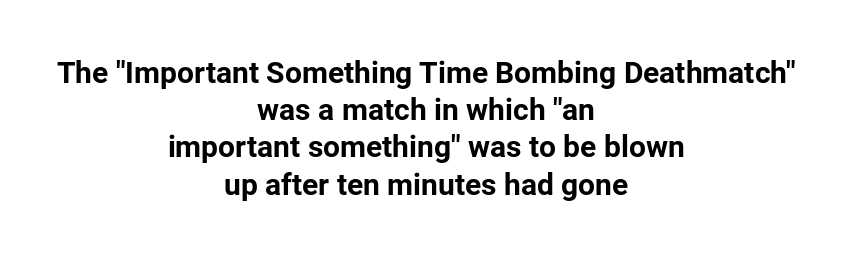
Q: Is the text bold? A: Yes.
Q: Is the text italic (slanted)? A: No, it is upright.
Q: Is the typeface a serif or a sans-serif typeface? A: Sans-serif.
Q: Is the text underlined? A: No.
Q: How is the paragraph aligned? A: Centered.
Q: Is the spacing between letters normal or unusually wide? A: Normal.
Q: Width (condensed, normal, or wide)? A: Normal.
Q: Stroke contrast? A: Low.
Q: x-height? A: Medium.
Q: Monospaced? A: No.
